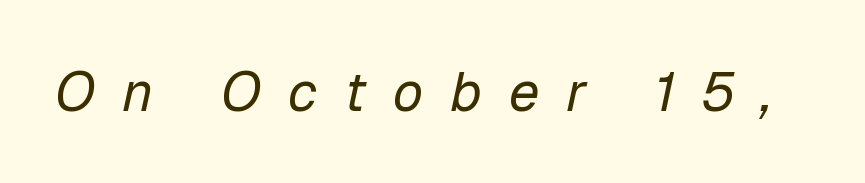
{"italic": "yes", "lean": "right", "slant_degrees": 12, "bold": "no", "weight": "regular", "width": "normal", "stroke_contrast": "low", "x_height": "medium", "monospaced": "no", "underline": "no", "letter_spacing": "wide", "letter_spacing_em": 0.49, "glyph_px": 55}
